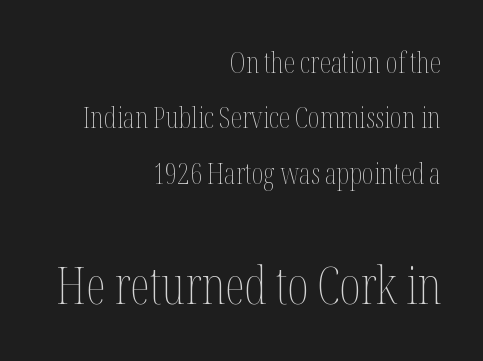
The image shows 51 px thin, condensed type, upright; set right-aligned, loose line spacing (1.91x), normal letter spacing, not underlined; the second (bottom) block is 1.76x larger; medium stroke contrast and a medium x-height.
